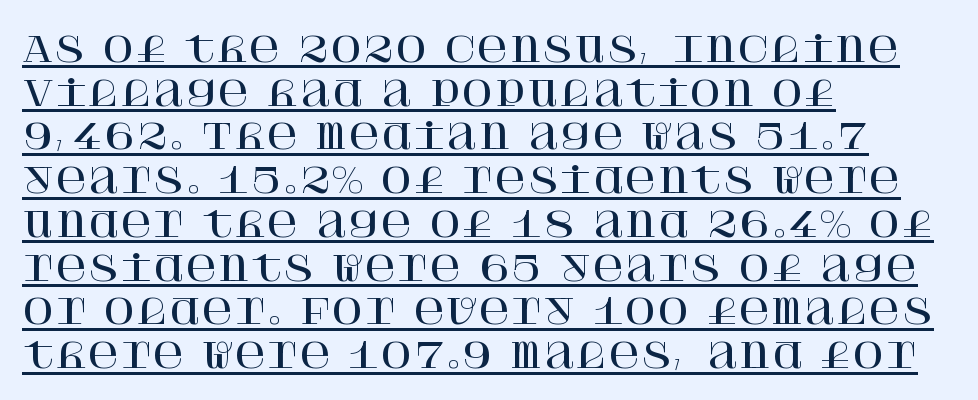
{"serif": "yes", "italic": "no", "width": "normal", "stroke_contrast": "high", "x_height": "large", "underline": "yes", "align": "left", "line_spacing": "normal", "line_spacing_ratio": 1.25, "letter_spacing": "normal", "letter_spacing_em": 0.0, "glyph_px": 35}
